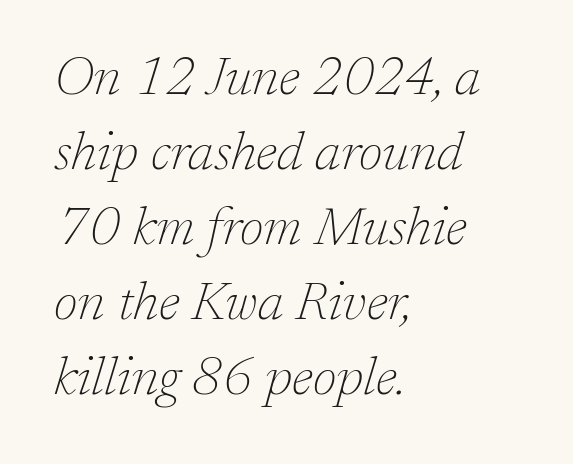
Q: Is the text bold? A: No.
Q: Is the text italic (slanted)? A: Yes, it leans right by about 17 degrees.
Q: Is the typeface a serif or a sans-serif typeface? A: Serif.
Q: Is the text underlined? A: No.
Q: How is the paragraph aligned? A: Left-aligned.
Q: Is the spacing between letters normal or unusually wide? A: Normal.
Q: Is the spacing between lines tight, normal or loose? A: Normal.
Q: Width (condensed, normal, or wide)? A: Normal.
Q: Stroke contrast? A: Low.
Q: x-height? A: Medium.
Q: Monospaced? A: No.
